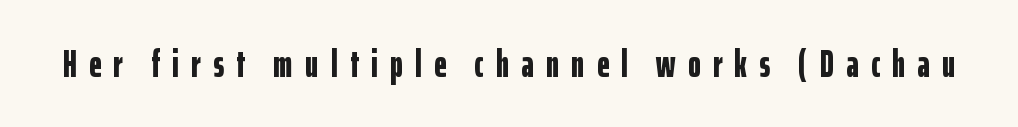
Q: Is the text bold? A: Yes.
Q: Is the text italic (slanted)? A: No, it is upright.
Q: Is the typeface a serif or a sans-serif typeface? A: Sans-serif.
Q: Is the text underlined? A: No.
Q: Is the spacing between letters normal or unusually wide? A: Unusually wide.
Q: Width (condensed, normal, or wide)? A: Condensed.
Q: Stroke contrast? A: Low.
Q: x-height? A: Medium.
Q: Monospaced? A: No.
